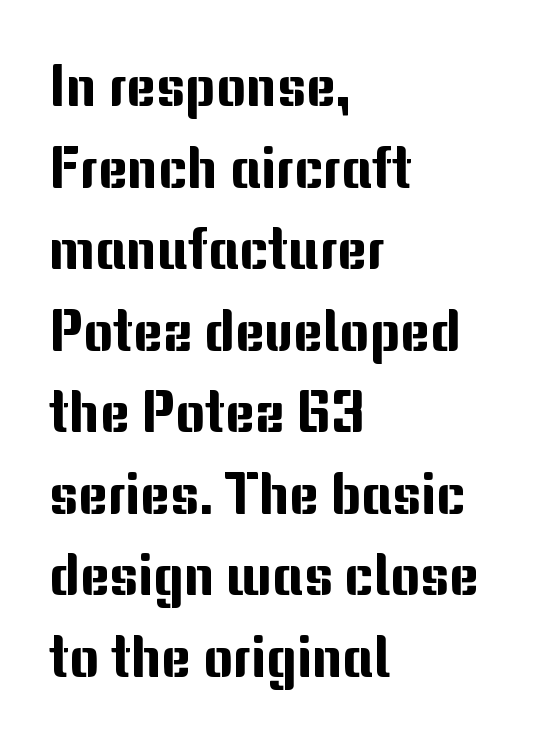
The image shows 57 px sans-serif type, upright; set left-aligned, normal line spacing (1.43x), normal letter spacing, not underlined; medium stroke contrast and a medium x-height.
